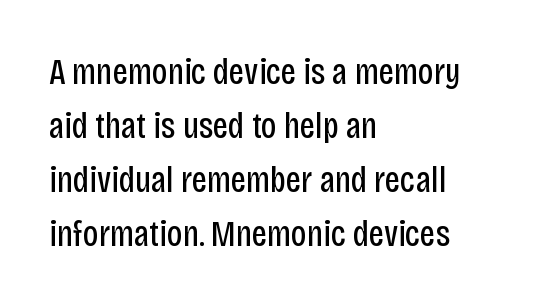
{"serif": "no", "italic": "no", "bold": "no", "weight": "regular", "width": "condensed", "stroke_contrast": "low", "x_height": "large", "monospaced": "no", "underline": "no", "align": "left", "line_spacing": "normal", "line_spacing_ratio": 1.46, "letter_spacing": "normal", "letter_spacing_em": 0.0, "glyph_px": 37}
